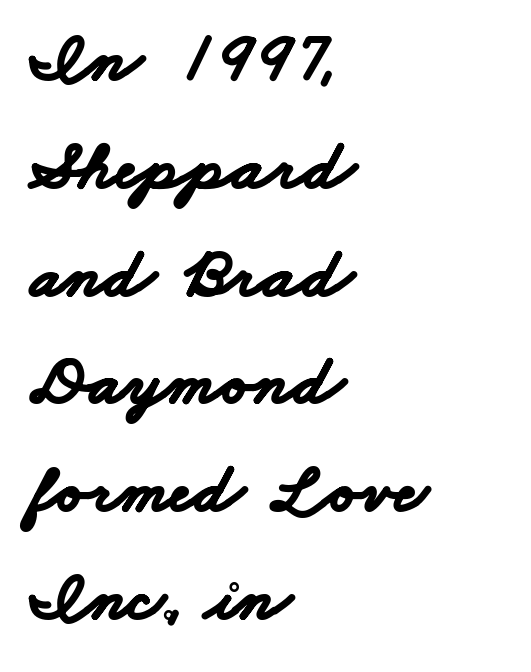
The image shows 70 px bold, wide sans-serif type; set left-aligned, normal line spacing (1.54x), normal letter spacing, not underlined; low stroke contrast and a small x-height.
